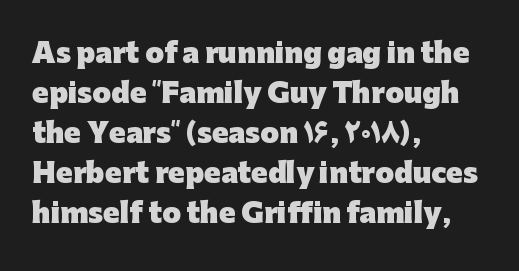
The image shows 27 px bold type, upright; set left-aligned, normal line spacing (1.48x), normal letter spacing, not underlined.
